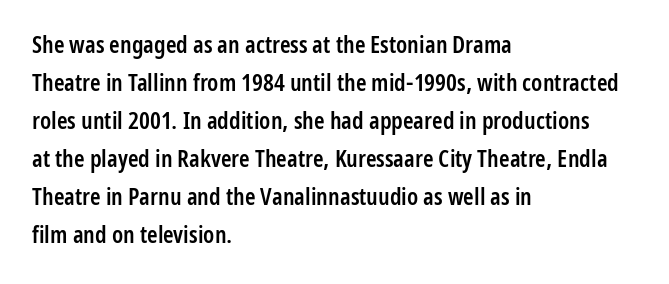
{"italic": "no", "bold": "semi", "underline": "no", "align": "left", "line_spacing": "normal", "line_spacing_ratio": 1.58, "letter_spacing": "normal", "letter_spacing_em": 0.0, "glyph_px": 24}
